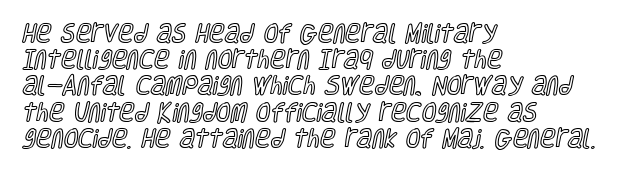
{"underline": "no", "align": "left", "line_spacing": "normal", "line_spacing_ratio": 1.25, "letter_spacing": "normal", "letter_spacing_em": 0.0, "glyph_px": 21}
